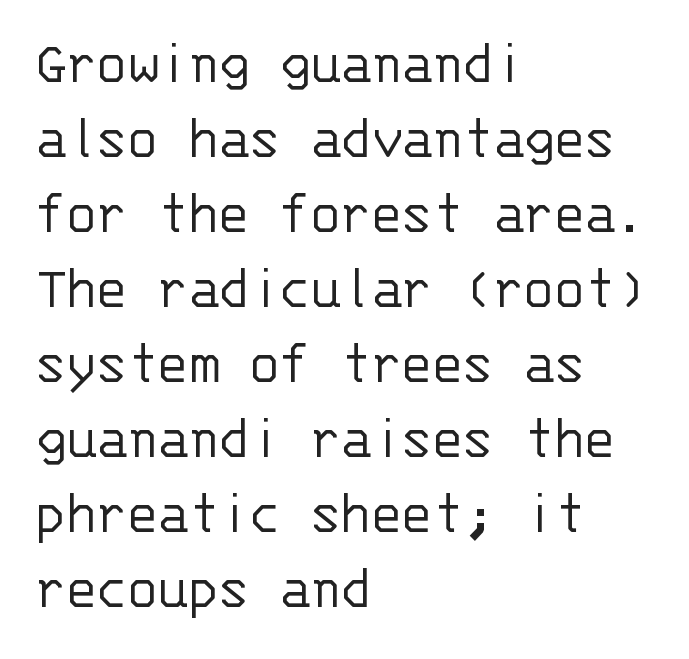
{"serif": "no", "italic": "no", "bold": "no", "weight": "light", "width": "normal", "stroke_contrast": "low", "x_height": "large", "monospaced": "yes", "underline": "no", "align": "left", "line_spacing_ratio": 1.21, "letter_spacing": "normal", "letter_spacing_em": 0.0, "glyph_px": 62}
